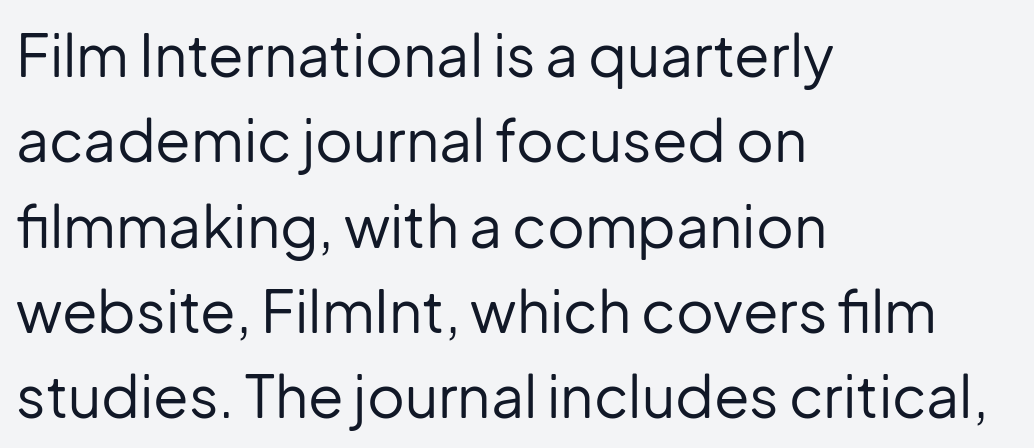
{"serif": "no", "italic": "no", "bold": "no", "weight": "regular", "width": "normal", "stroke_contrast": "low", "x_height": "medium", "monospaced": "no", "underline": "no", "align": "left", "line_spacing": "normal", "line_spacing_ratio": 1.47, "letter_spacing": "normal", "letter_spacing_em": 0.0, "glyph_px": 58}
